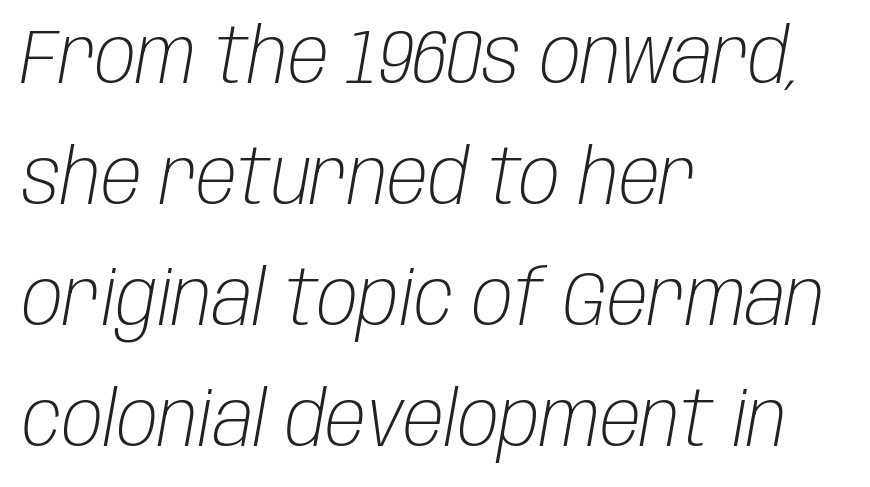
The image shows 76 px light, condensed type, italic (leaning right); set left-aligned, normal line spacing (1.59x), normal letter spacing, not underlined; low stroke contrast and a large x-height.
